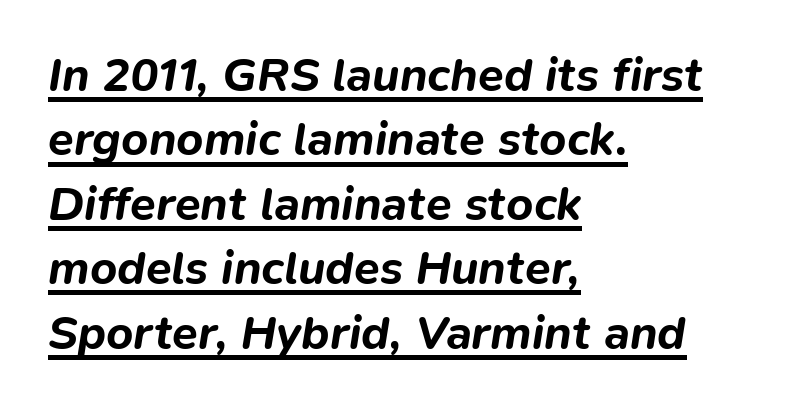
Plenty of ink on the page — the face is bold. Successive baselines arrive at the customary interval. Students, note that the glyphs here touch the page at normal intervals. The passage shown is underscored from start to finish.
